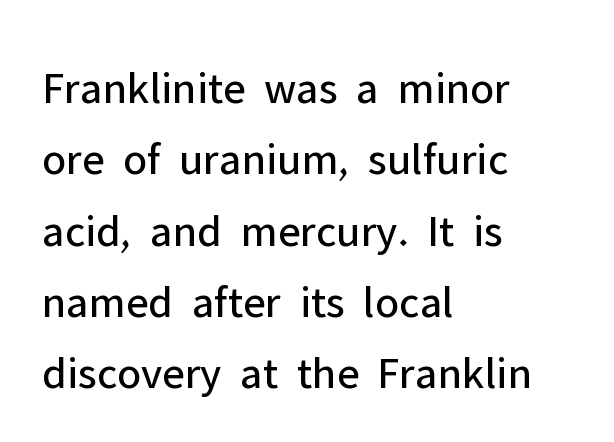
How would I describe the line gaps? Plain and ordinary. Clear beneath every line of the passage. Counters stay open thanks to moderate or lighter strokes. Where is the straight margin? On the left. Does the type have serifs? No, each stem ends abruptly.
